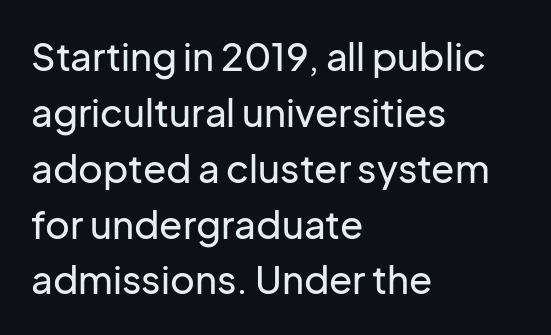
Default kerning and tracking; the words read as compact shapes. The characters display no serif detailing; their extremities are plain. If you drew a line through each stem, it would be perfectly vertical. Clear beneath every line of the passage. Is there much room between lines? A standard amount, neither cramped nor airy. Short and long lines alike share a common starting point at left.
